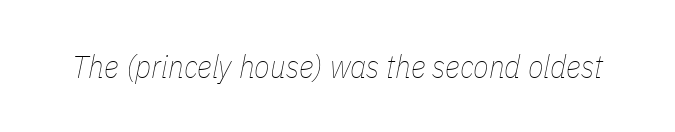
The face used here has a pronounced slope to its letters. Honestly, there is no underline to notice here at all. Do the characters align in a grid? No, the font is proportional. This reads as an unemphasized weight, regular at the heaviest.
